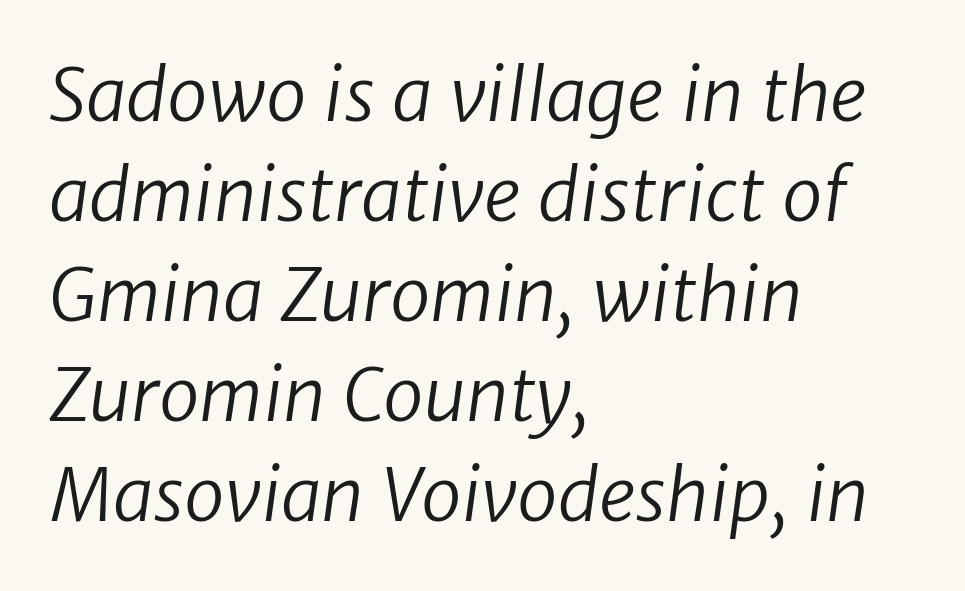
{"serif": "no", "bold": "no", "weight": "regular", "width": "normal", "stroke_contrast": "low", "x_height": "medium", "monospaced": "no", "underline": "no", "align": "left", "line_spacing": "normal", "line_spacing_ratio": 1.37, "letter_spacing": "normal", "letter_spacing_em": 0.0, "glyph_px": 73}
